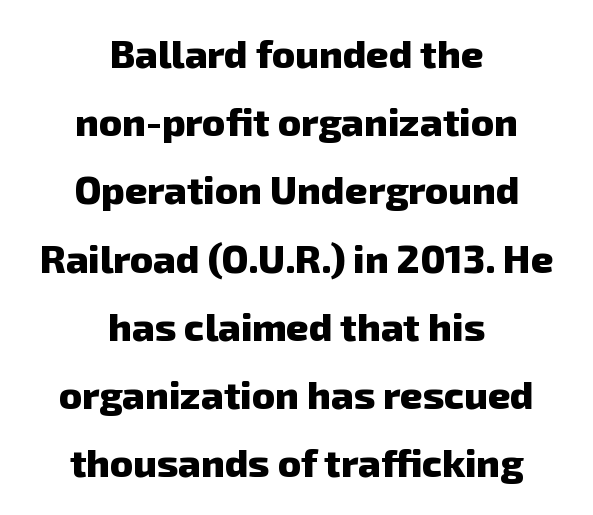
{"serif": "no", "bold": "yes", "weight": "heavy", "width": "normal", "stroke_contrast": "low", "x_height": "medium", "monospaced": "no", "underline": "no", "align": "center", "line_spacing_ratio": 1.75, "letter_spacing": "normal", "letter_spacing_em": 0.0, "glyph_px": 39}
